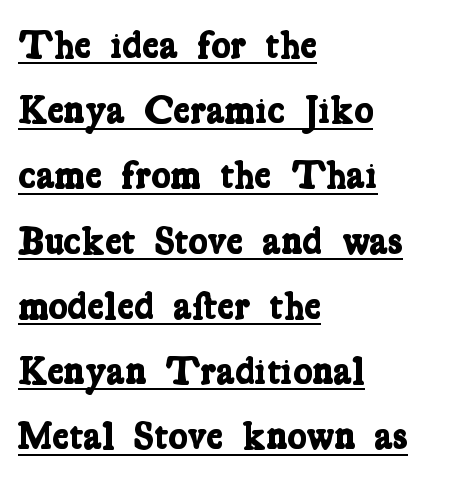
Spacing verdict: proportional, widths tailored to each character. Weight check: bold — yes, fully. Students, observe the line beneath the letters — that is underlining. Notice how the passage keeps a crisp vertical edge on the left only.
